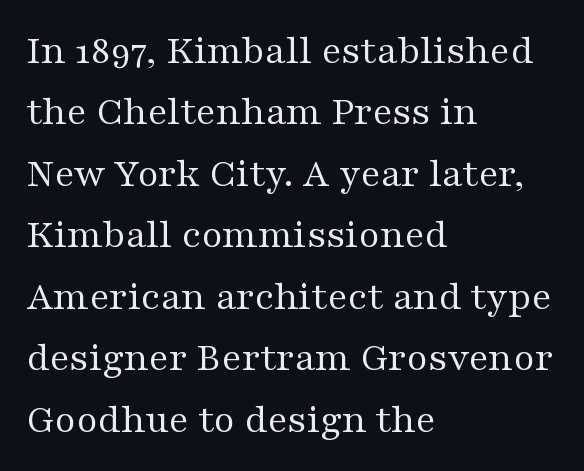
Q: Is the text bold? A: No.
Q: Is the text italic (slanted)? A: No, it is upright.
Q: Is the typeface a serif or a sans-serif typeface? A: Serif.
Q: Is the text underlined? A: No.
Q: How is the paragraph aligned? A: Left-aligned.
Q: Is the spacing between letters normal or unusually wide? A: Normal.
Q: Is the spacing between lines tight, normal or loose? A: Normal.
Q: Width (condensed, normal, or wide)? A: Wide.
Q: Stroke contrast? A: Medium.
Q: x-height? A: Medium.
Q: Monospaced? A: No.
